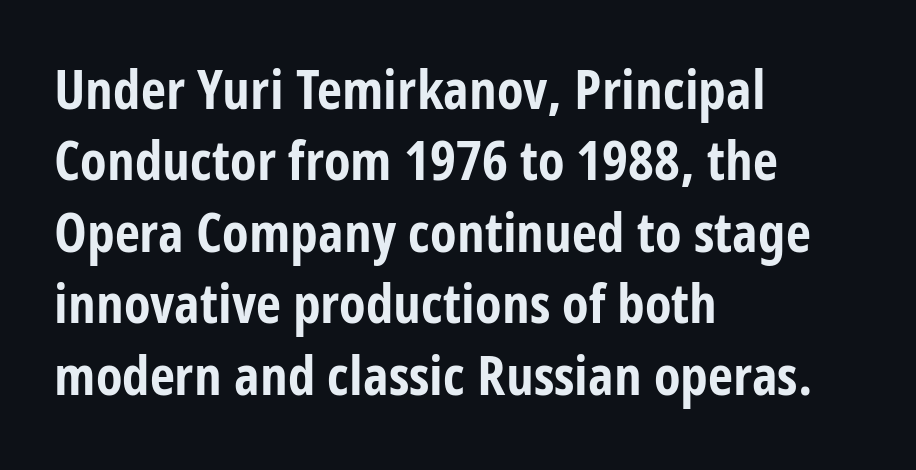
Students, observe: this is what conventionally led text looks like. The compositor pushed each line to the left boundary. Varying glyph widths throughout — classic text-font behaviour. Typographically, this falls in the sans-serif category. The type sits square on the baseline with zero lean.
